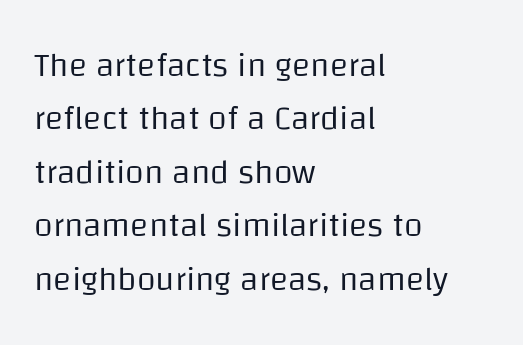
Is this a heavy cut? Hardly; it is regular or lighter. Think of a printed novel: that variable character pitch is what you see here. The letters stand upright; this is a roman face. The passage is arranged the way most books set body copy — flush left. A bare baseline throughout the passage.
